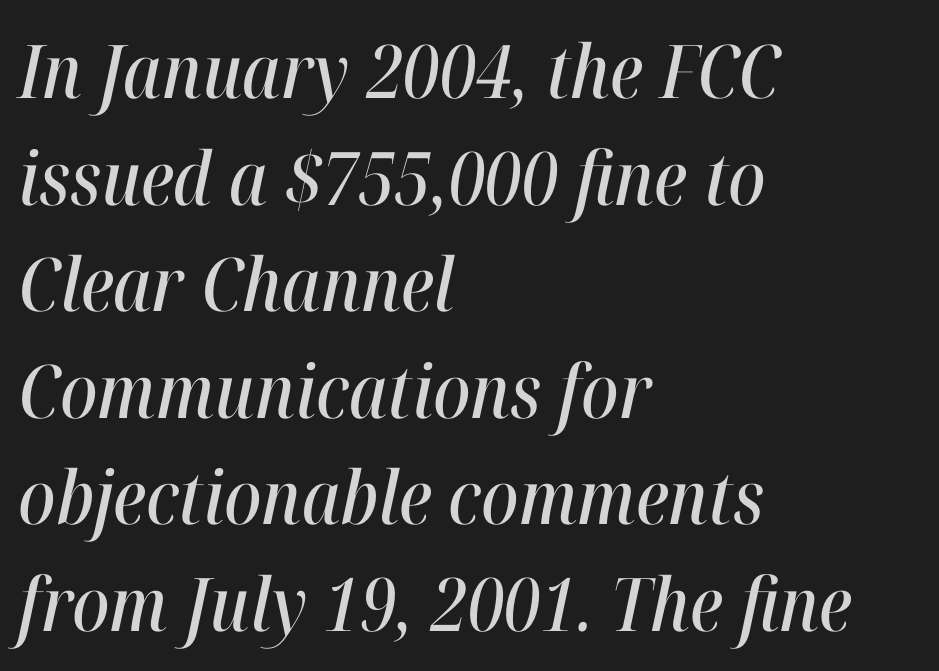
Q: Is the text italic (slanted)? A: Yes, it leans right by about 12 degrees.
Q: Is the text underlined? A: No.
Q: How is the paragraph aligned? A: Left-aligned.
Q: Is the spacing between letters normal or unusually wide? A: Normal.
Q: Is the spacing between lines tight, normal or loose? A: Normal.
Q: Width (condensed, normal, or wide)? A: Condensed.
Q: Stroke contrast? A: High.
Q: x-height? A: Medium.
Q: Monospaced? A: No.
